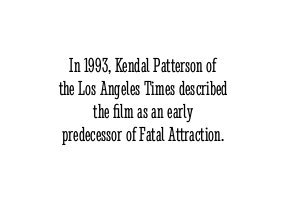
{"italic": "no", "bold": "no", "underline": "no", "align": "center", "line_spacing": "tight", "line_spacing_ratio": 1.09, "letter_spacing": "normal", "letter_spacing_em": 0.0, "glyph_px": 21}
